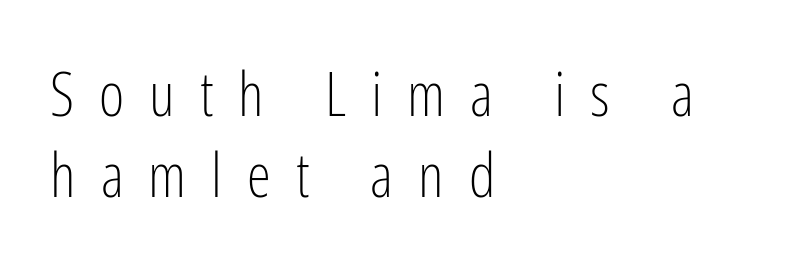
The image shows 61 px light, condensed sans-serif type, upright; set left-aligned, normal line spacing (1.32x), unusually wide letter spacing (+0.41 em), not underlined; low stroke contrast and a medium x-height.
